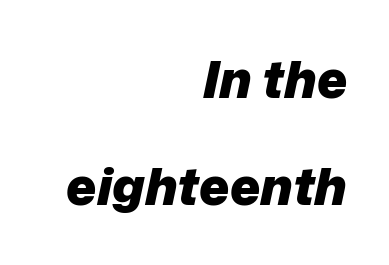
The image shows 51 px heavy type, italic (leaning right); set right-aligned, loose line spacing (2.1x), normal letter spacing, not underlined; low stroke contrast and a medium x-height.
